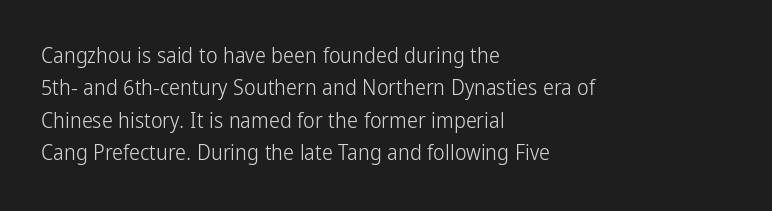
{"italic": "no", "bold": "no", "underline": "no", "align": "left", "line_spacing": "normal", "line_spacing_ratio": 1.47, "letter_spacing": "normal", "letter_spacing_em": 0.0, "glyph_px": 22}
